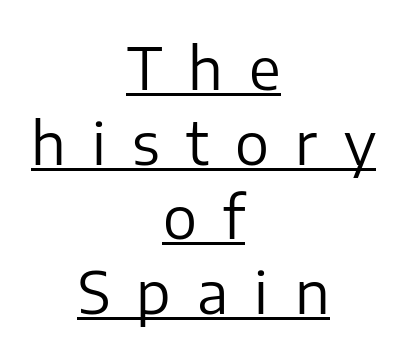
There is plenty of visible air inserted between adjacent glyphs. This is not heavy type; no bold has been used. The rendering uses the underline text-decoration. I'd call this a sans setting — the letters go barefoot. The setting favours the middle, as headings and verse often do.
